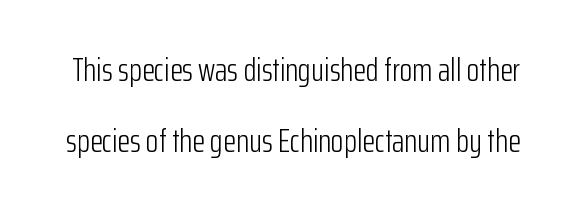
The image shows 33 px light, condensed sans-serif type, upright; set loose line spacing (2.14x), normal letter spacing, not underlined; low stroke contrast and a medium x-height.
